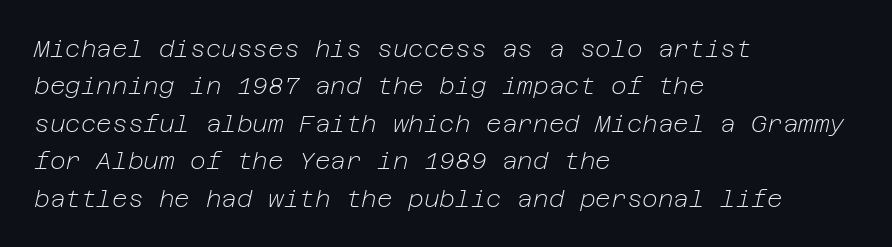
The image shows 24 px text type, italic (leaning right); set left-aligned, normal line spacing (1.56x), normal letter spacing, not underlined.
